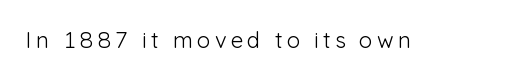
The image shows 22 px text type, upright; set not underlined.
